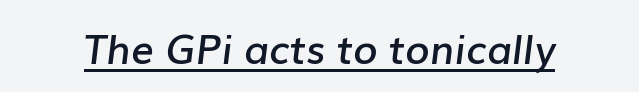
{"italic": "yes", "lean": "right", "slant_degrees": 7, "bold": "semi", "weight": "semibold", "width": "normal", "stroke_contrast": "low", "x_height": "medium", "monospaced": "no", "underline": "yes", "letter_spacing": "normal", "letter_spacing_em": 0.0, "glyph_px": 40}
